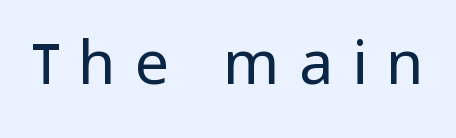
Q: Is the text bold? A: No.
Q: Is the text italic (slanted)? A: No, it is upright.
Q: Is the typeface a serif or a sans-serif typeface? A: Sans-serif.
Q: Is the text underlined? A: No.
Q: Is the spacing between letters normal or unusually wide? A: Unusually wide.
Q: Width (condensed, normal, or wide)? A: Normal.
Q: Stroke contrast? A: Low.
Q: x-height? A: Medium.
Q: Monospaced? A: No.
